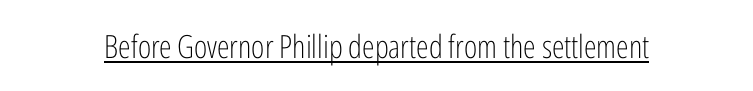
The image shows 32 px light, condensed sans-serif type, upright; set normal letter spacing, underlined; low stroke contrast and a medium x-height.
